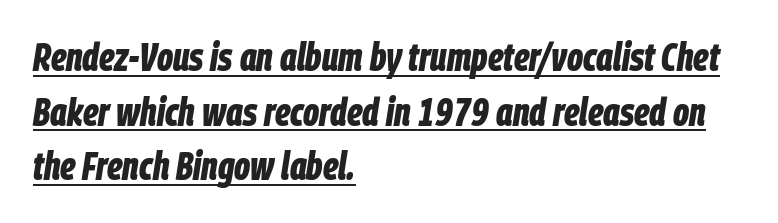
Line starts are locked; line ends wander. In terms of posture, this sample is oblique. This is heavy type, rendered in bold. The passage shown is typed in a proportional face where columns would drift. In terms of letterspacing, this is plain default setting.
